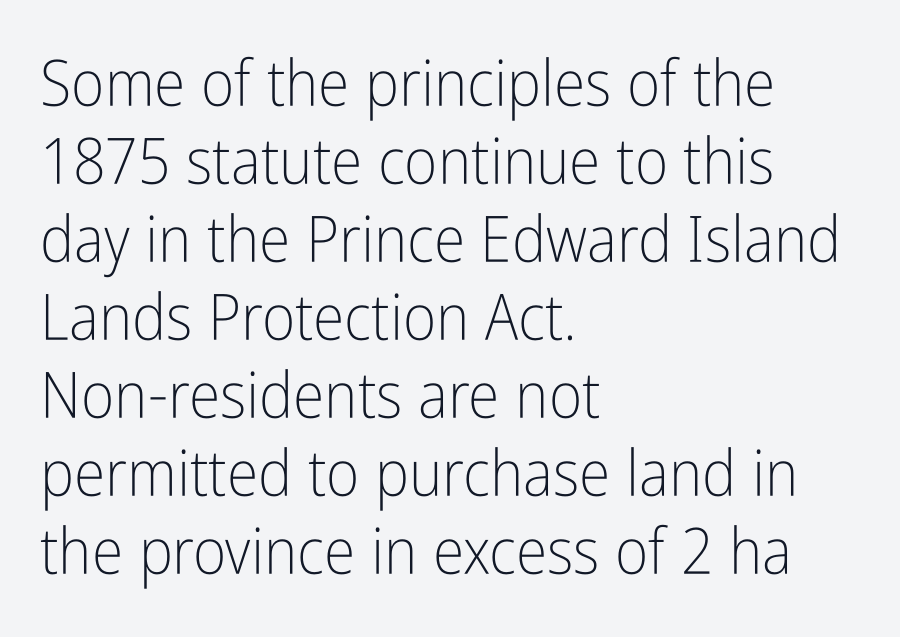
Q: Is the text bold? A: No.
Q: Is the text italic (slanted)? A: No, it is upright.
Q: Is the typeface a serif or a sans-serif typeface? A: Sans-serif.
Q: Is the text underlined? A: No.
Q: How is the paragraph aligned? A: Left-aligned.
Q: Is the spacing between letters normal or unusually wide? A: Normal.
Q: Width (condensed, normal, or wide)? A: Condensed.
Q: Stroke contrast? A: Low.
Q: x-height? A: Medium.
Q: Monospaced? A: No.
